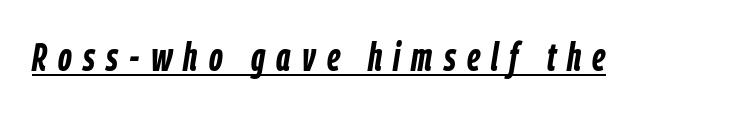
The image shows 40 px semibold, condensed type, italic (leaning right); set unusually wide letter spacing (+0.28 em), underlined; low stroke contrast and a medium x-height.
